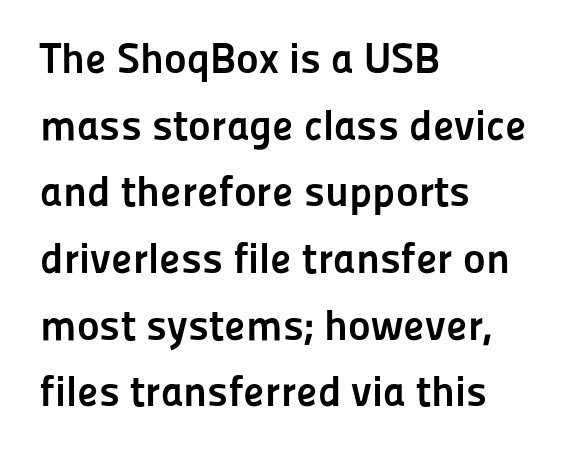
Think of a printed novel: that variable character pitch is what you see here. Plain, unruled lines of type. A typesetter would call this zero additional tracking. A roman cut, with each character standing at attention. In CSS terms this would be text-align: left. The characters display no serif detailing; their extremities are plain.
